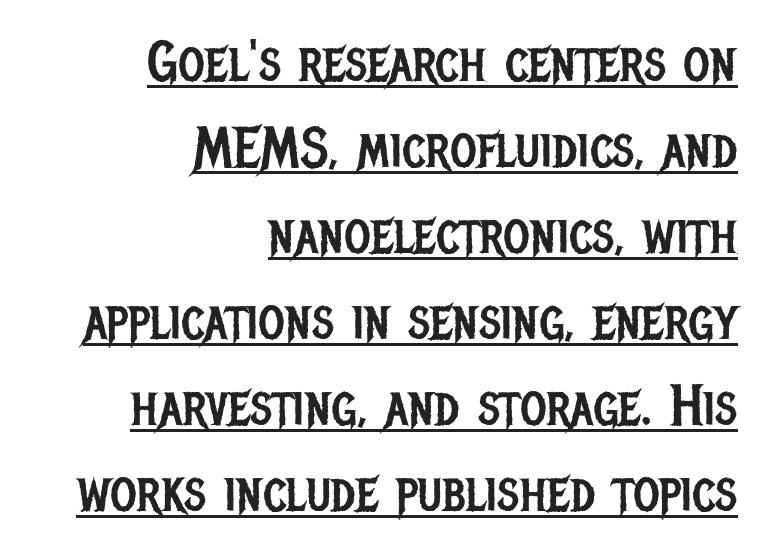
Q: Is the text bold? A: No.
Q: Is the text italic (slanted)? A: No, it is upright.
Q: Is the typeface a serif or a sans-serif typeface? A: Sans-serif.
Q: Is the text underlined? A: Yes.
Q: How is the paragraph aligned? A: Right-aligned.
Q: Is the spacing between letters normal or unusually wide? A: Normal.
Q: Is the spacing between lines tight, normal or loose? A: Normal.
Q: Width (condensed, normal, or wide)? A: Condensed.
Q: Stroke contrast? A: Low.
Q: x-height? A: Large.
Q: Monospaced? A: No.
